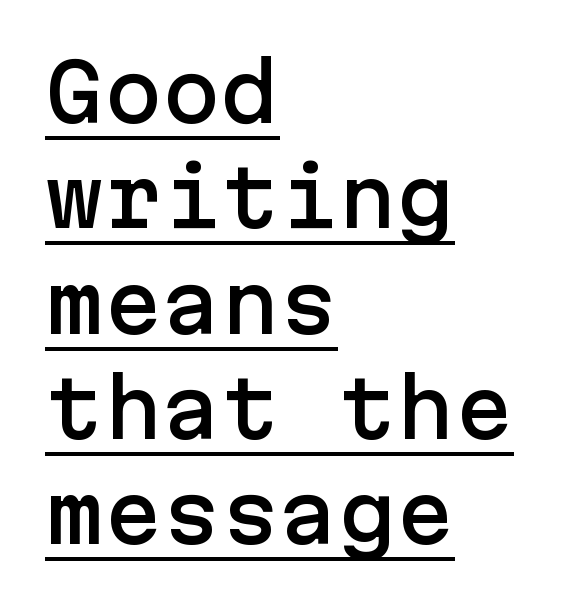
The letters stand straight up with perfectly vertical stems. The text was rendered using a sans face with plain stroke endings. Every row of glyphs begins at an identical x-position on the left. Honestly, the letter spacing is just normal — you wouldn't notice it. Leading matches the norm, producing a regular column.
